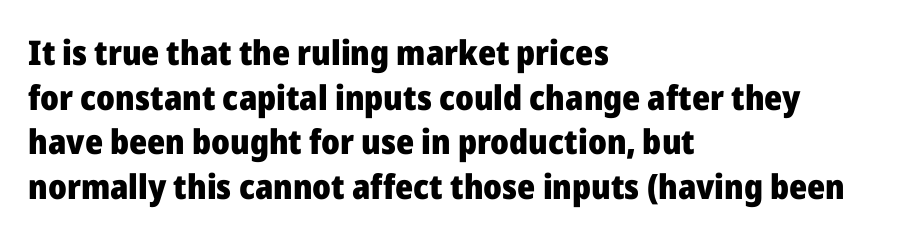
Inter-character spacing is left at the font's built-in metrics. Honestly, there is no underline to notice here at all. One glance says typical: line gaps are just what's usual. Posture: upright roman. Strokes here are thick enough to call this a true bold.
